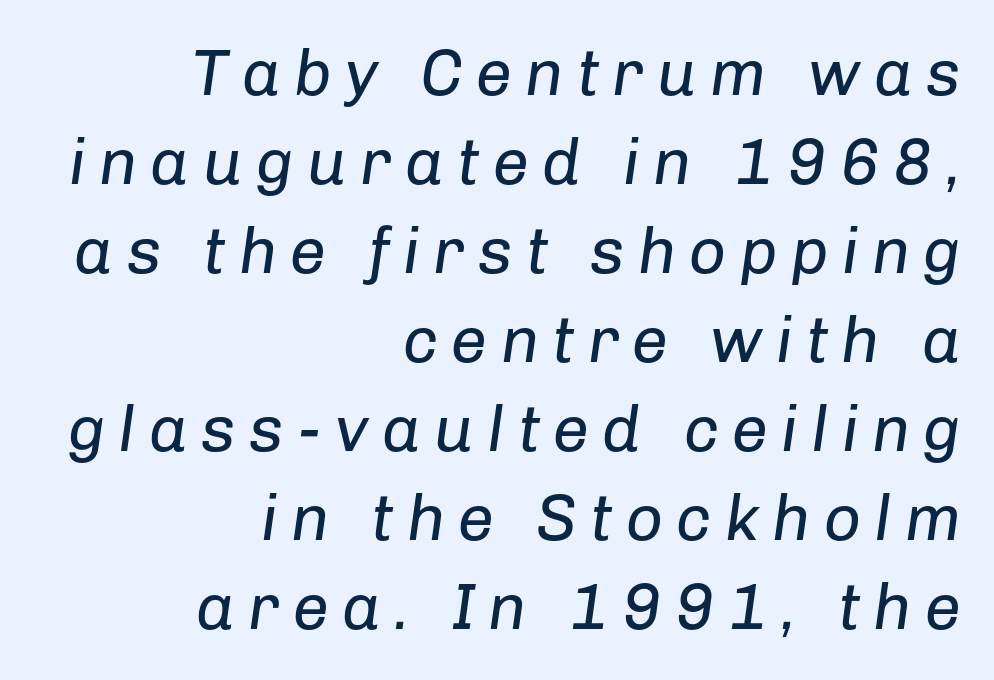
These lines sit exactly where default settings would place them. The tracking reads as deliberately expanded to a designer's eye. Right-aligned paragraph, ragged on the left. Note the varied advance widths — an 'i' is clearly narrower than an 'm'. Compared with a typical body face, this is equally light or lighter still. Characters are canted at an angle relative to the baseline's perpendicular.
